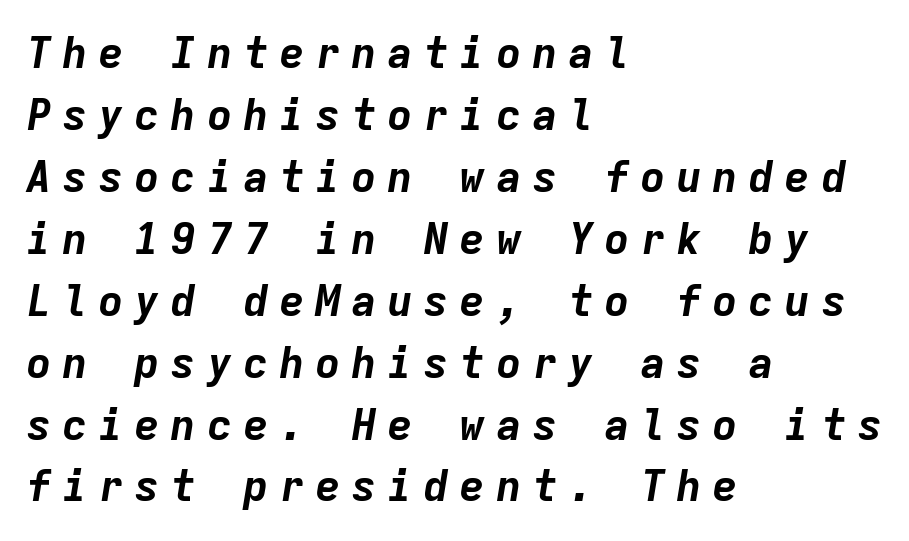
Q: Is the text bold? A: Yes.
Q: Is the text italic (slanted)? A: Yes, it leans right by about 9 degrees.
Q: Is the text underlined? A: No.
Q: How is the paragraph aligned? A: Left-aligned.
Q: Is the spacing between letters normal or unusually wide? A: Unusually wide.
Q: Is the spacing between lines tight, normal or loose? A: Normal.
Q: Width (condensed, normal, or wide)? A: Normal.
Q: Stroke contrast? A: Low.
Q: x-height? A: Medium.
Q: Monospaced? A: Yes.
